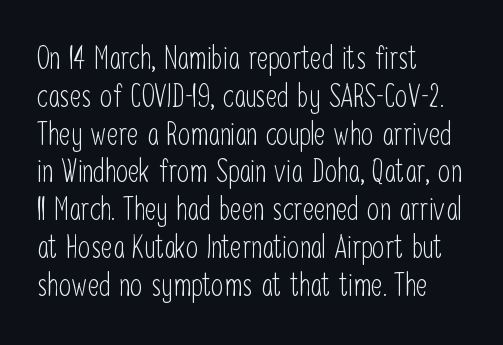
Q: Is the text bold? A: No.
Q: Is the text italic (slanted)? A: No, it is upright.
Q: Is the typeface a serif or a sans-serif typeface? A: Sans-serif.
Q: Is the text underlined? A: No.
Q: How is the paragraph aligned? A: Left-aligned.
Q: Is the spacing between letters normal or unusually wide? A: Normal.
Q: Width (condensed, normal, or wide)? A: Condensed.
Q: Stroke contrast? A: Low.
Q: x-height? A: Medium.
Q: Monospaced? A: No.
